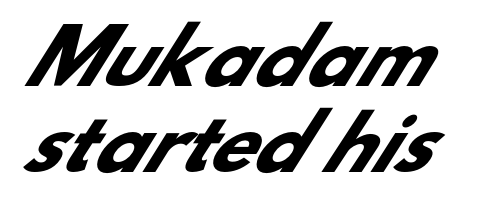
Q: Is the text bold? A: Yes.
Q: Is the typeface a serif or a sans-serif typeface? A: Sans-serif.
Q: Is the text underlined? A: No.
Q: How is the paragraph aligned? A: Left-aligned.
Q: Is the spacing between letters normal or unusually wide? A: Normal.
Q: Width (condensed, normal, or wide)? A: Normal.
Q: Stroke contrast? A: Low.
Q: x-height? A: Small.
Q: Monospaced? A: No.
